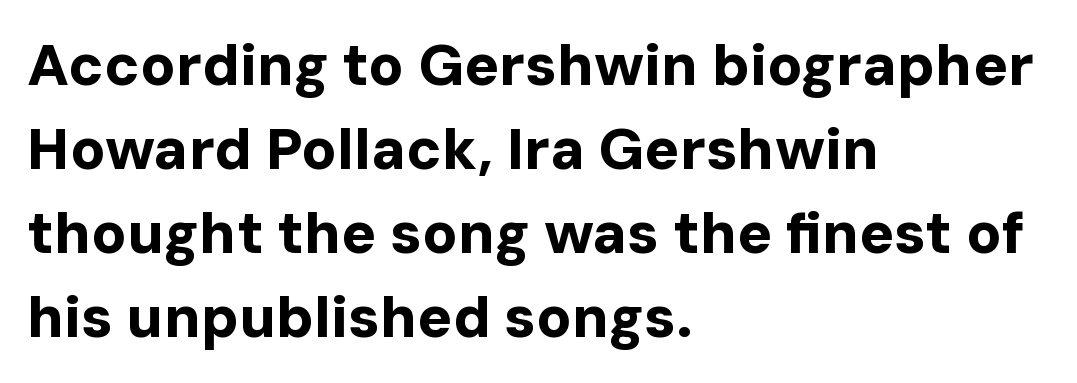
This sample uses an upright cut, with every glyph sitting square on the baseline. Type without underlining. On the weight axis this lands at bold, roughly 700. Proportional: the letters do not fall into vertical columns. Are there feet on the stems? There aren't — it's a sans.
